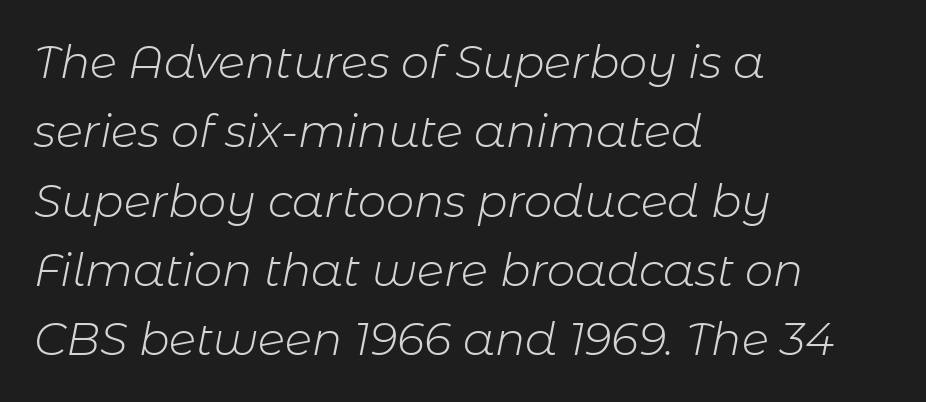
{"italic": "yes", "lean": "right", "slant_degrees": 11, "bold": "no", "weight": "light", "width": "normal", "stroke_contrast": "low", "x_height": "medium", "monospaced": "no", "underline": "no", "align": "left", "line_spacing": "normal", "line_spacing_ratio": 1.54, "letter_spacing": "normal", "letter_spacing_em": 0.0, "glyph_px": 45}
